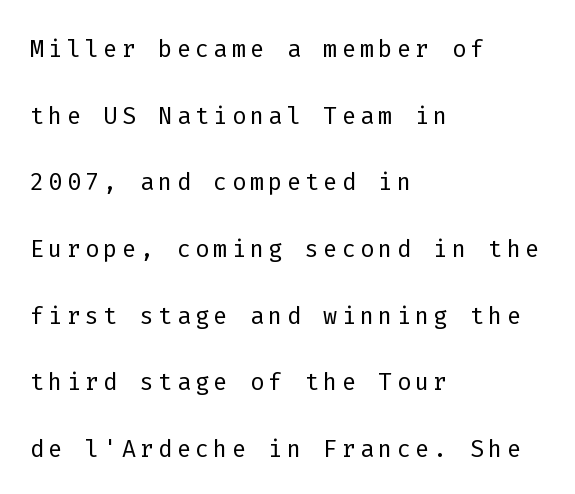
The image shows 33 px light sans-serif type, upright, monospaced; set left-aligned, loose line spacing (2.02x), not underlined; low stroke contrast and a medium x-height.
